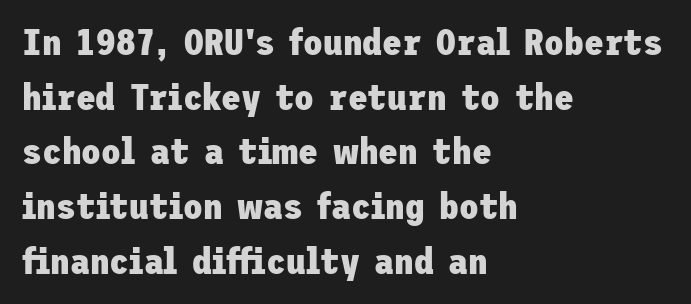
The glyphs in this specimen are sans serif. Rule under the text: the space is simply empty. Honestly, the row spacing looks completely unremarkable. Letter spacing: default.
